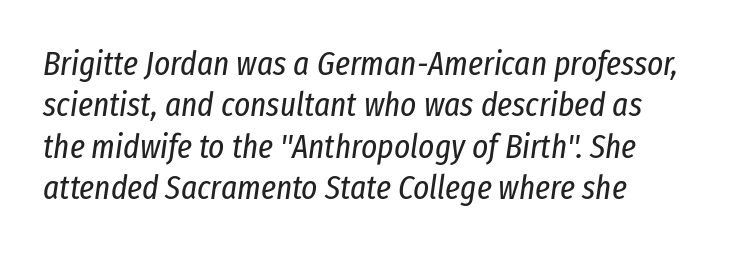
The image shows 34 px regular-weight, condensed type, italic (leaning right); set line spacing 1.22x, normal letter spacing, not underlined; low stroke contrast and a medium x-height.
